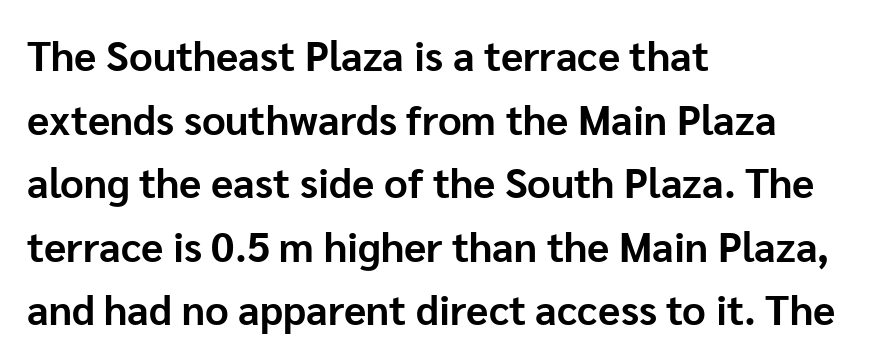
{"serif": "no", "italic": "no", "bold": "yes", "weight": "bold", "width": "normal", "stroke_contrast": "low", "x_height": "medium", "monospaced": "no", "underline": "no", "align": "left", "line_spacing": "normal", "line_spacing_ratio": 1.55, "letter_spacing": "normal", "letter_spacing_em": 0.0, "glyph_px": 41}
